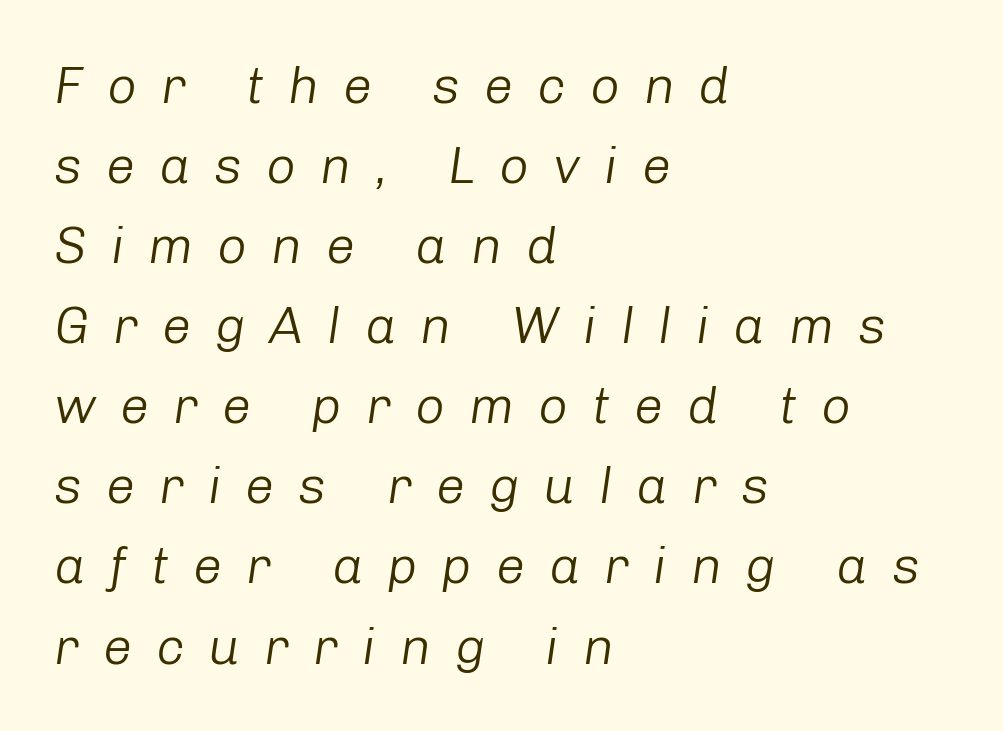
Q: Is the text bold? A: No.
Q: Is the text italic (slanted)? A: Yes, it leans right by about 8 degrees.
Q: Is the text underlined? A: No.
Q: How is the paragraph aligned? A: Left-aligned.
Q: Is the spacing between letters normal or unusually wide? A: Unusually wide.
Q: Is the spacing between lines tight, normal or loose? A: Normal.
Q: Width (condensed, normal, or wide)? A: Normal.
Q: Stroke contrast? A: Low.
Q: x-height? A: Medium.
Q: Monospaced? A: No.
